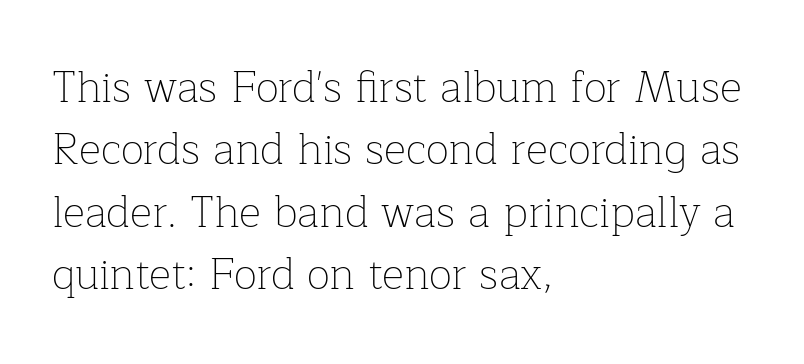
Q: Is the text bold? A: No.
Q: Is the text italic (slanted)? A: No, it is upright.
Q: Is the typeface a serif or a sans-serif typeface? A: Serif.
Q: Is the text underlined? A: No.
Q: How is the paragraph aligned? A: Left-aligned.
Q: Is the spacing between letters normal or unusually wide? A: Normal.
Q: Is the spacing between lines tight, normal or loose? A: Normal.
Q: Width (condensed, normal, or wide)? A: Normal.
Q: Stroke contrast? A: Low.
Q: x-height? A: Medium.
Q: Monospaced? A: No.
